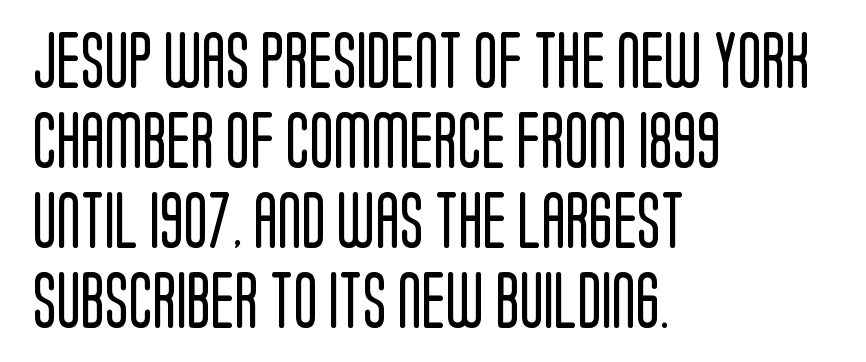
Varying glyph widths throughout — classic text-font behaviour. It's the straight-up-and-down kind of type. Horizontally, the lines are justified to the leading edge only. Bare-footed words on every line.
